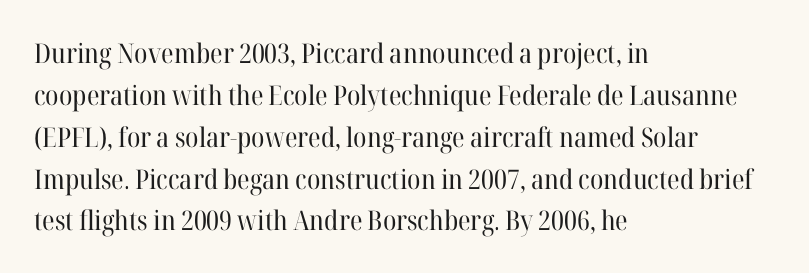
Anything drawn beneath the words? Only blank space. Each word holds together tightly as a unit, with standard inter-letter gaps. Each stroke keeps to a modest, everyday thickness or less. Normally led — the rows are evenly, conventionally spaced. In CSS terms this would be text-align: left. Does the lettering tilt? It doesn't — this is upright.
